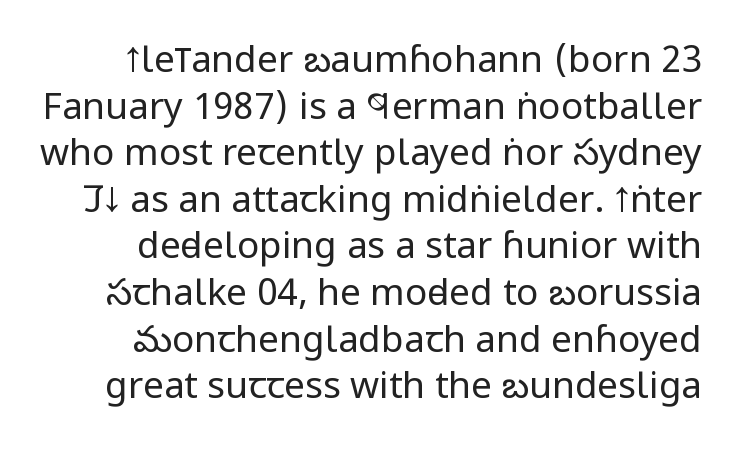
{"serif": "no", "italic": "no", "bold": "no", "weight": "regular", "width": "condensed", "stroke_contrast": "low", "x_height": "large", "monospaced": "no", "underline": "no", "line_spacing": "normal", "line_spacing_ratio": 1.26, "letter_spacing": "normal", "letter_spacing_em": 0.0, "glyph_px": 37}
